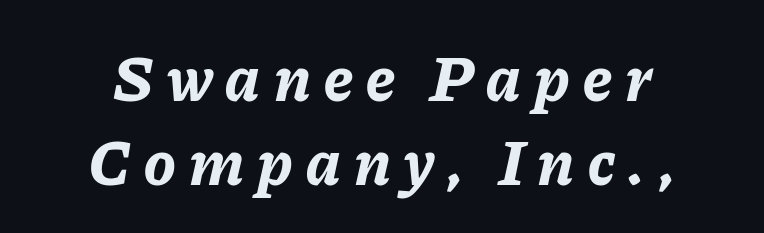
The foot of each line stays bare and open. Display-style spreading of the glyphs; the letterfit is very open. This rendering uses center alignment, leaving both contours irregular but symmetric. Spacing verdict: proportional, widths tailored to each character. In terms of leading, this rendering sits right in the middle.
